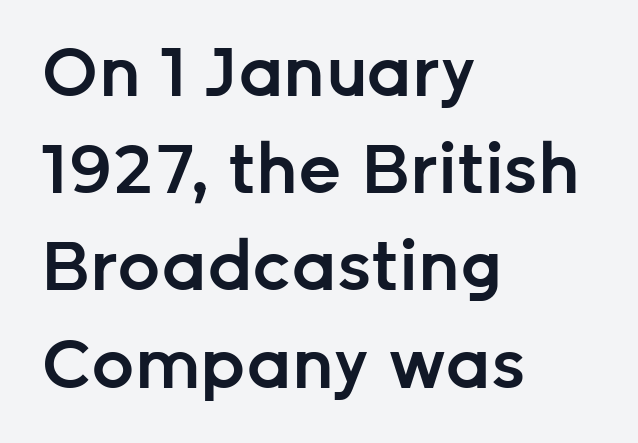
{"serif": "no", "italic": "no", "bold": "semi", "weight": "semibold", "width": "normal", "stroke_contrast": "low", "x_height": "medium", "monospaced": "no", "underline": "no", "align": "left", "line_spacing": "normal", "line_spacing_ratio": 1.43, "letter_spacing": "normal", "letter_spacing_em": 0.0, "glyph_px": 68}
